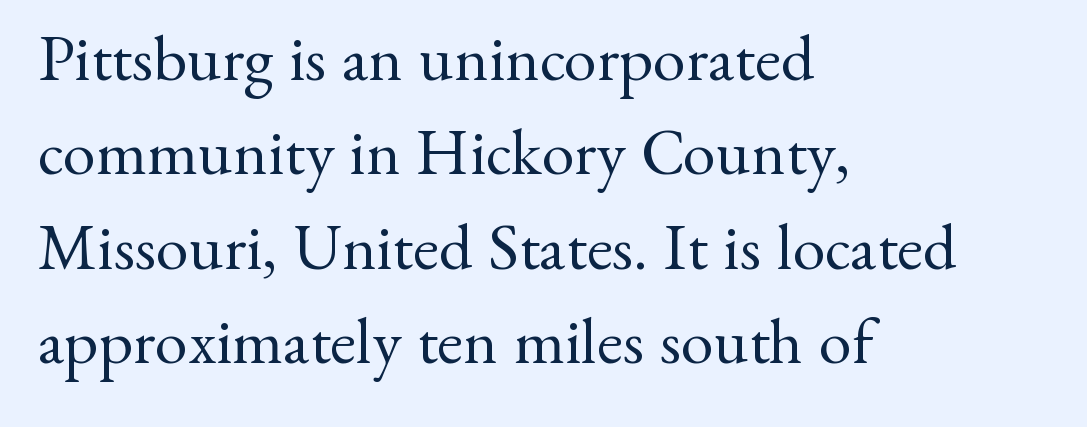
Q: Is the text bold? A: No.
Q: Is the text italic (slanted)? A: No, it is upright.
Q: Is the typeface a serif or a sans-serif typeface? A: Serif.
Q: Is the text underlined? A: No.
Q: How is the paragraph aligned? A: Left-aligned.
Q: Is the spacing between letters normal or unusually wide? A: Normal.
Q: Is the spacing between lines tight, normal or loose? A: Normal.
Q: Width (condensed, normal, or wide)? A: Normal.
Q: Stroke contrast? A: Medium.
Q: x-height? A: Small.
Q: Monospaced? A: No.
